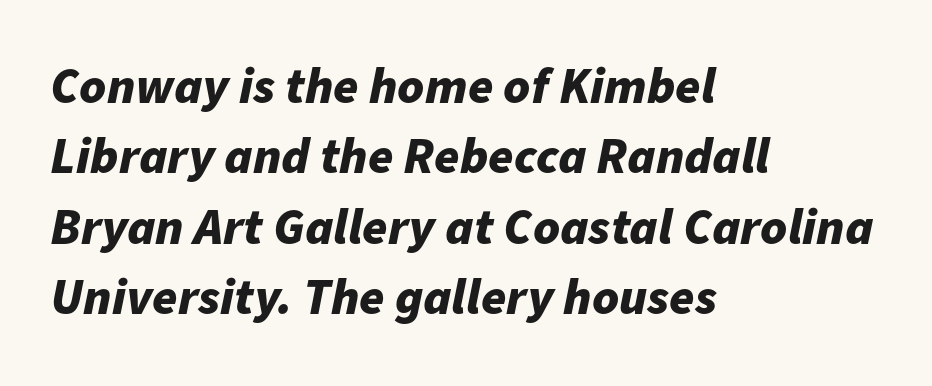
The image shows 51 px bold type, italic (leaning right); set left-aligned, normal line spacing (1.38x), normal letter spacing, not underlined; low stroke contrast and a medium x-height.
